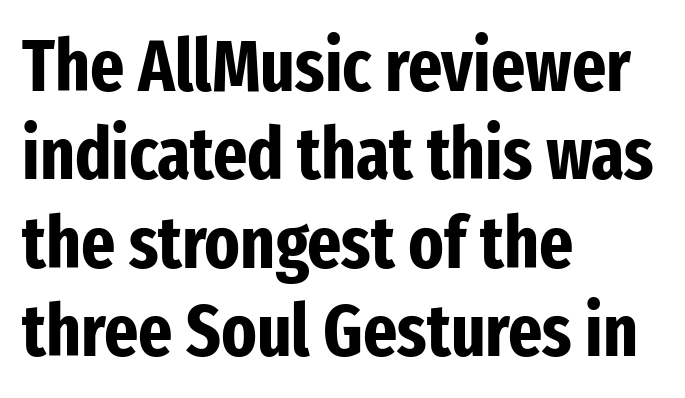
Q: Is the text bold? A: Yes.
Q: Is the text italic (slanted)? A: No, it is upright.
Q: Is the typeface a serif or a sans-serif typeface? A: Sans-serif.
Q: Is the text underlined? A: No.
Q: How is the paragraph aligned? A: Left-aligned.
Q: Is the spacing between letters normal or unusually wide? A: Normal.
Q: Width (condensed, normal, or wide)? A: Condensed.
Q: Stroke contrast? A: Low.
Q: x-height? A: Medium.
Q: Monospaced? A: No.
